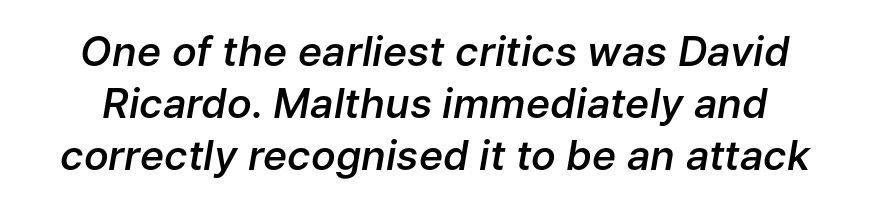
{"italic": "yes", "lean": "right", "slant_degrees": 9, "bold": "semi", "weight": "semibold", "width": "normal", "stroke_contrast": "low", "x_height": "medium", "monospaced": "no", "underline": "no", "line_spacing": "normal", "line_spacing_ratio": 1.27, "letter_spacing": "normal", "letter_spacing_em": 0.0, "glyph_px": 41}
